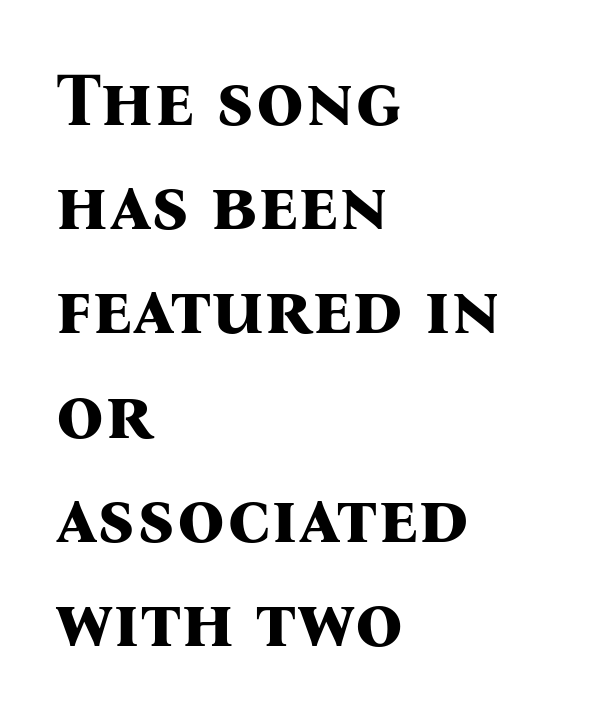
Q: Is the text bold? A: Yes.
Q: Is the text italic (slanted)? A: No, it is upright.
Q: Is the typeface a serif or a sans-serif typeface? A: Serif.
Q: Is the text underlined? A: No.
Q: How is the paragraph aligned? A: Left-aligned.
Q: Is the spacing between letters normal or unusually wide? A: Normal.
Q: Is the spacing between lines tight, normal or loose? A: Normal.
Q: Width (condensed, normal, or wide)? A: Normal.
Q: Stroke contrast? A: Medium.
Q: x-height? A: Medium.
Q: Monospaced? A: No.
